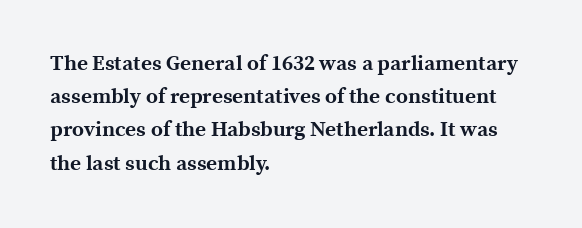
The font is running at its bold setting. Letters rest on an invisible, unmarked baseline. Students, note that the glyphs here touch the page at normal intervals. The rendering anchors every line to the left-hand side.
